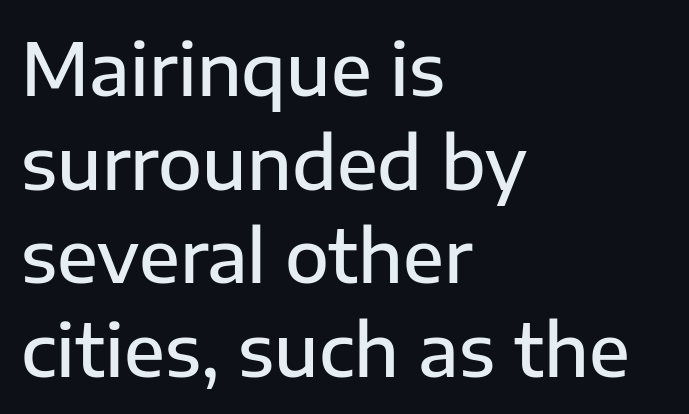
The image shows 72 px semibold sans-serif type, upright; set left-aligned, normal line spacing (1.3x), normal letter spacing, not underlined; low stroke contrast and a medium x-height.
